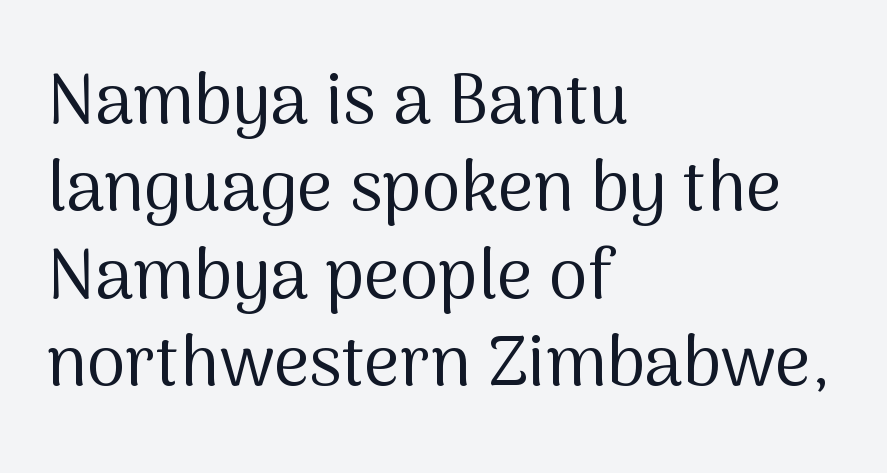
The image shows 70 px regular-weight sans-serif type, upright; set left-aligned, normal line spacing (1.25x), normal letter spacing, not underlined; medium stroke contrast and a medium x-height.
